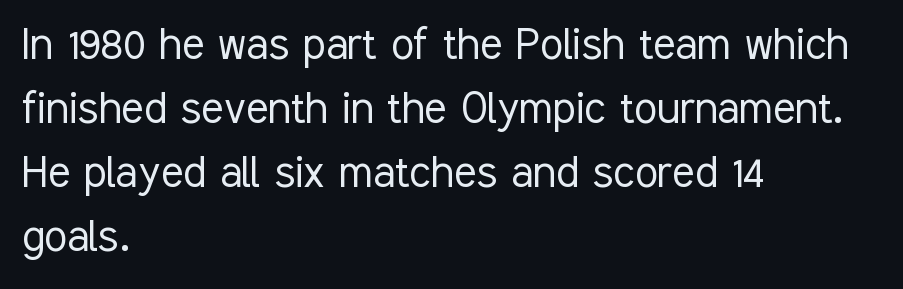
The image shows 52 px light, condensed sans-serif type, upright; set left-aligned, line spacing 1.23x, normal letter spacing, not underlined; low stroke contrast and a medium x-height.
